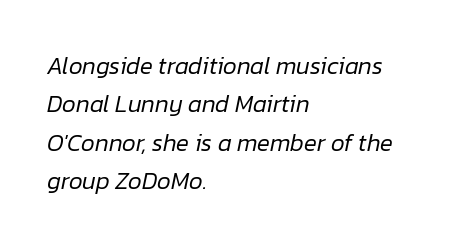
Nothing unusual about the tracking: characters are spaced as the font intends. Counters stay open thanks to moderate or lighter strokes. Regular leading. There's an unmistakable incline to the writing here. These lines stack with their left ends in a neat column.
